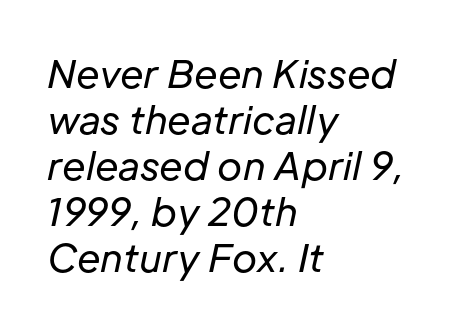
Q: Is the text bold? A: No.
Q: Is the text italic (slanted)? A: Yes, it leans right by about 12 degrees.
Q: Is the text underlined? A: No.
Q: How is the paragraph aligned? A: Left-aligned.
Q: Is the spacing between letters normal or unusually wide? A: Normal.
Q: Width (condensed, normal, or wide)? A: Normal.
Q: Stroke contrast? A: Low.
Q: x-height? A: Medium.
Q: Monospaced? A: No.
